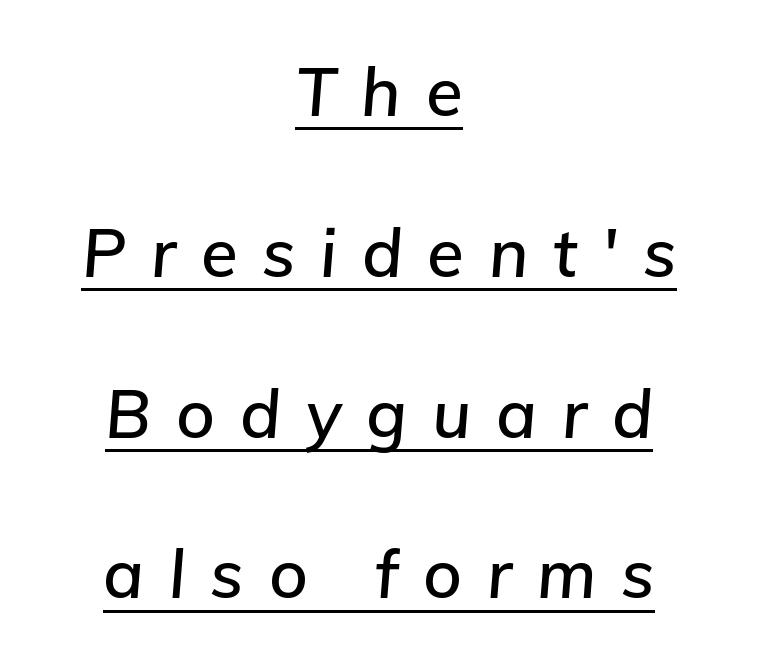
{"italic": "yes", "lean": "right", "slant_degrees": 5, "width": "normal", "stroke_contrast": "low", "x_height": "medium", "monospaced": "no", "underline": "yes", "align": "center", "line_spacing": "loose", "line_spacing_ratio": 2.4, "letter_spacing": "wide", "letter_spacing_em": 0.37, "glyph_px": 67}
